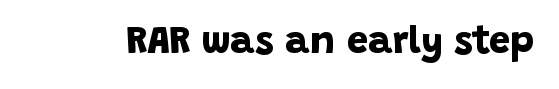
The image shows 38 px bold sans-serif type; set normal letter spacing, not underlined; low stroke contrast and a large x-height.
